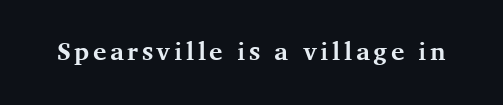
{"italic": "no", "bold": "yes", "underline": "no", "glyph_px": 25}
